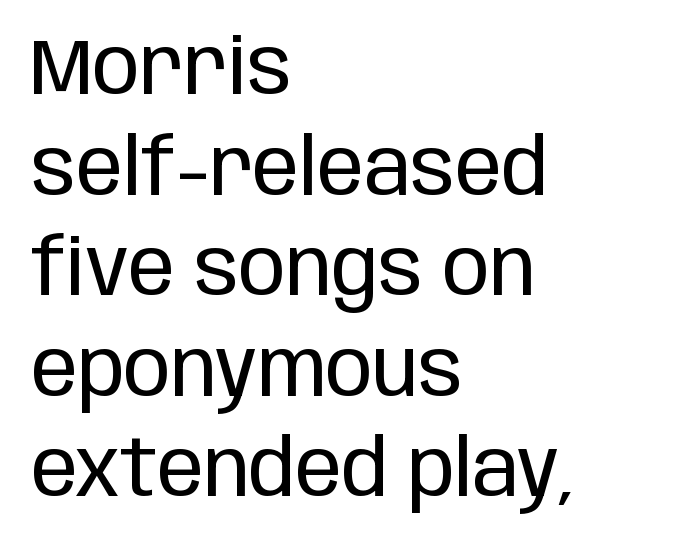
Caption: standard tracking, unaltered. Underline: absent. If you measured baseline to baseline, you'd find a middling distance. Is this a fixed-width face? No — the glyphs have proportional, varying widths. Compared with a typical body face, this is equally light or lighter still. The lettering stays uniformly vertical, giving the passage a roman look.
